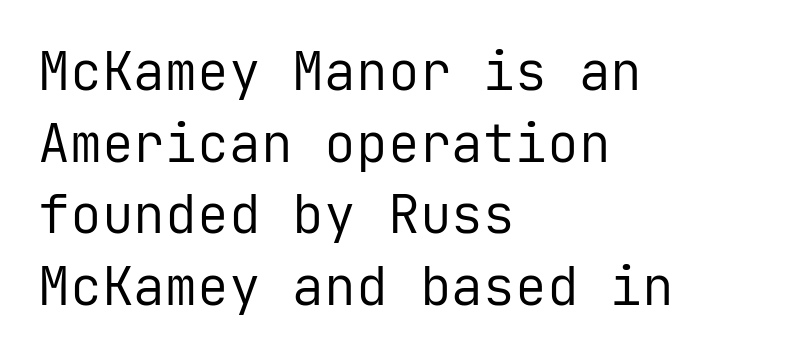
The image shows 53 px regular-weight sans-serif type, upright, monospaced; set left-aligned, normal line spacing (1.35x), normal letter spacing, not underlined; low stroke contrast and a medium x-height.
